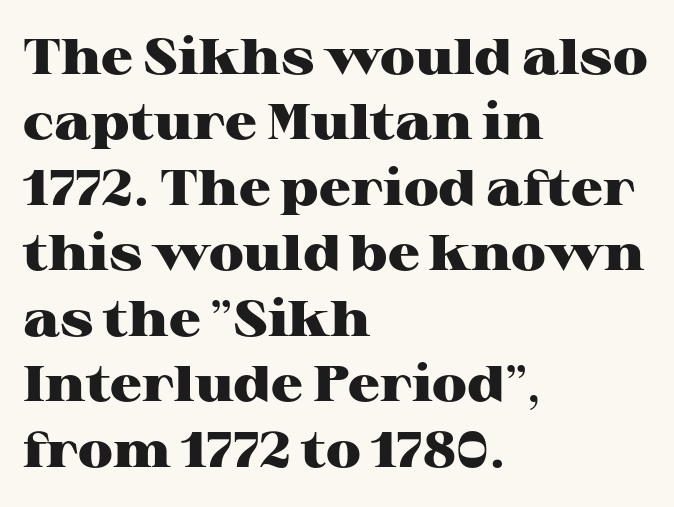
{"serif": "yes", "italic": "no", "bold": "yes", "weight": "heavy", "width": "wide", "stroke_contrast": "high", "x_height": "medium", "monospaced": "no", "underline": "no", "align": "left", "line_spacing": "normal", "line_spacing_ratio": 1.31, "letter_spacing": "normal", "letter_spacing_em": 0.0, "glyph_px": 50}
